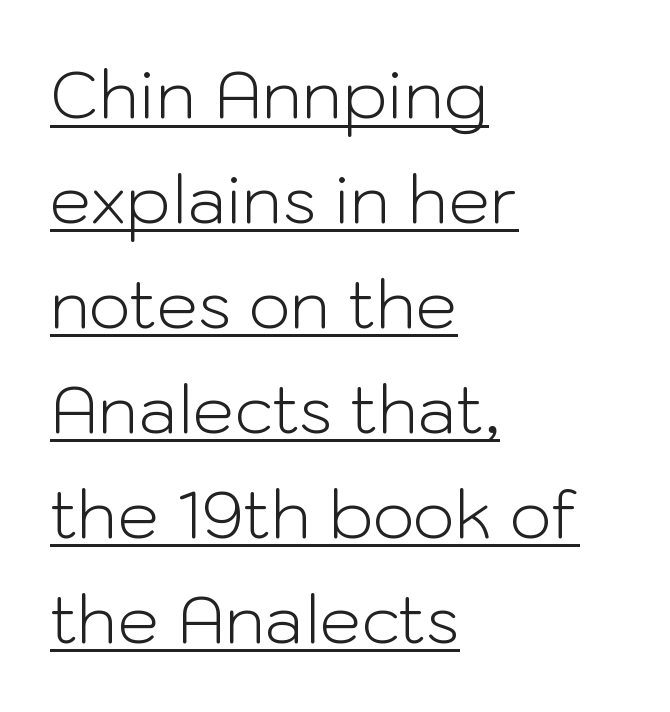
The image shows 66 px light sans-serif type, upright; set left-aligned, normal line spacing (1.59x), normal letter spacing, underlined; low stroke contrast and a medium x-height.
